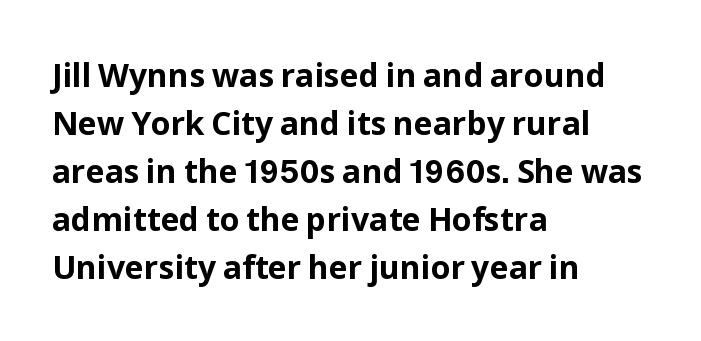
The image shows 32 px bold sans-serif type, upright; set left-aligned, normal line spacing (1.5x), normal letter spacing, not underlined; low stroke contrast and a medium x-height.
